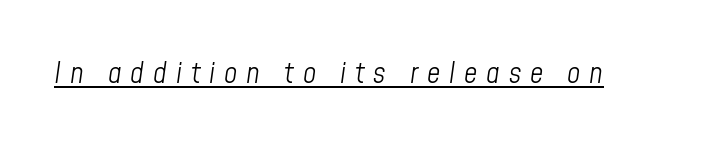
Q: Is the text bold? A: No.
Q: Is the text italic (slanted)? A: Yes, it leans right by about 8 degrees.
Q: Is the text underlined? A: Yes.
Q: Is the spacing between letters normal or unusually wide? A: Unusually wide.
Q: Width (condensed, normal, or wide)? A: Condensed.
Q: Stroke contrast? A: Low.
Q: x-height? A: Medium.
Q: Monospaced? A: No.
